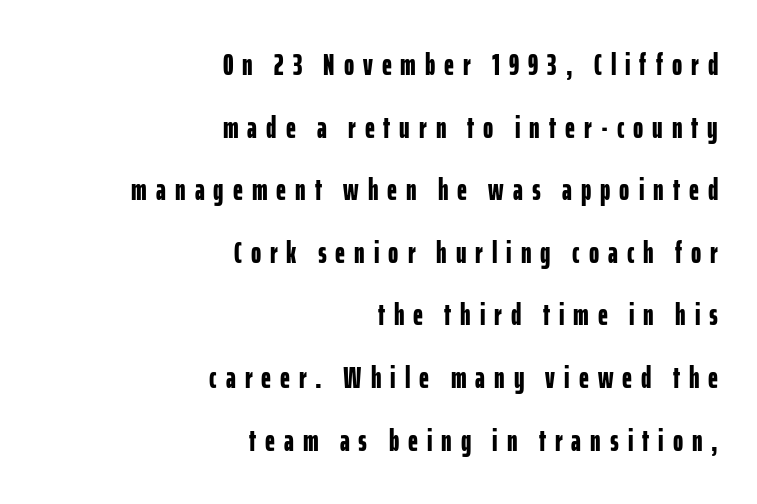
{"serif": "no", "italic": "no", "bold": "yes", "weight": "bold", "width": "condensed", "stroke_contrast": "low", "x_height": "medium", "monospaced": "no", "underline": "no", "align": "right", "line_spacing": "loose", "line_spacing_ratio": 2.02, "letter_spacing": "wide", "letter_spacing_em": 0.29, "glyph_px": 31}
